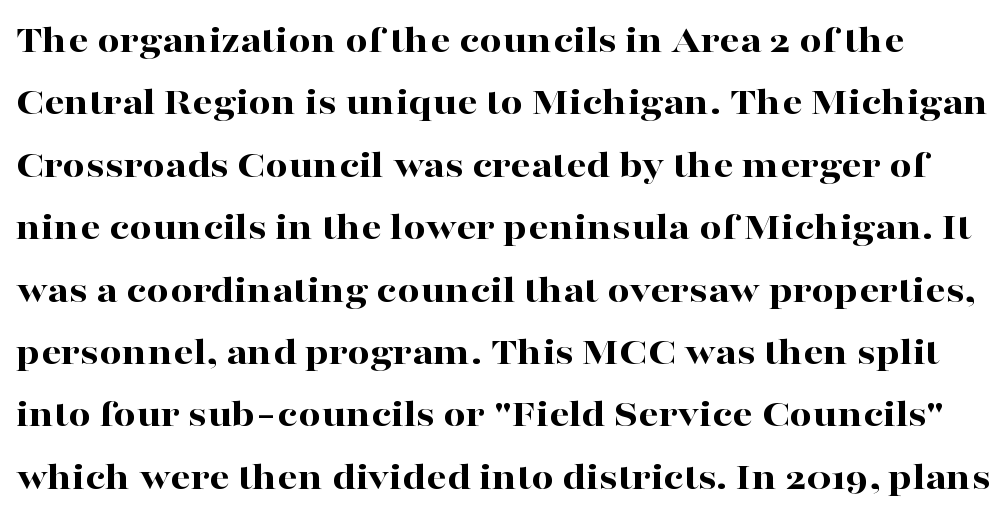
Each word holds together tightly as a unit, with standard inter-letter gaps. The letters carry serifs — small finishing strokes at the ends of their stems. The leading is moderate, giving the passage an even texture. Does the lettering tilt? It doesn't — this is upright.
